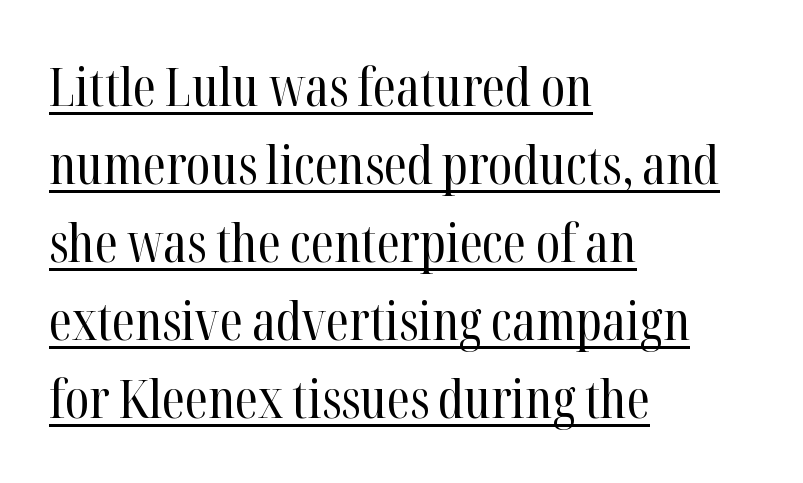
{"serif": "yes", "italic": "no", "bold": "no", "weight": "regular", "width": "condensed", "stroke_contrast": "high", "x_height": "medium", "monospaced": "no", "underline": "yes", "align": "left", "line_spacing": "normal", "line_spacing_ratio": 1.47, "letter_spacing": "normal", "letter_spacing_em": 0.0, "glyph_px": 53}
